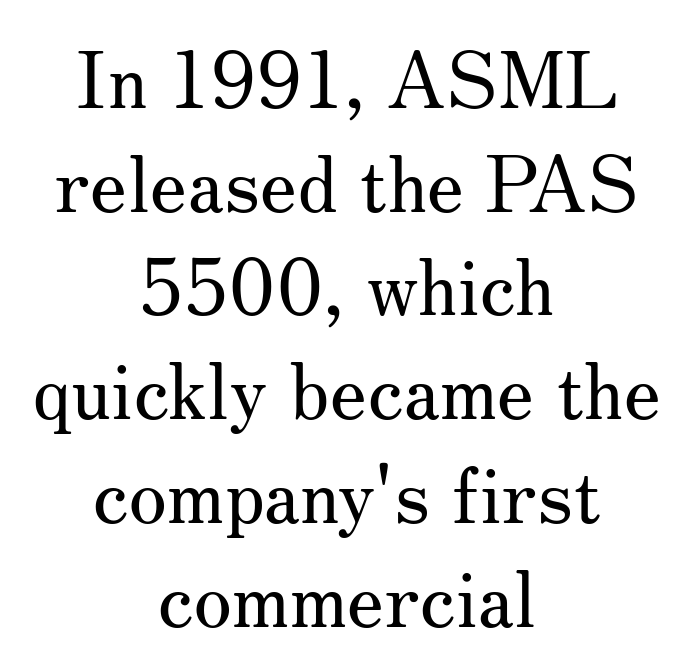
Caption: standard tracking, unaltered. The weight tops out at a normal text grade. No italicization has been applied; the sample stays upright. Think of a printed novel: that variable character pitch is what you see here. The type family on display is of the serif kind. This sample is center-justified, so both line endings float freely.
